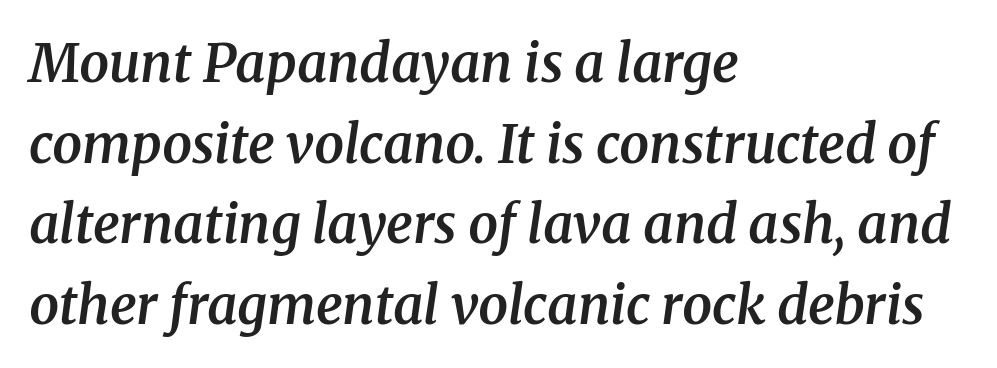
Q: Is the text bold? A: Semi-bold.
Q: Is the text italic (slanted)? A: Yes, it leans right by about 8 degrees.
Q: Is the typeface a serif or a sans-serif typeface? A: Serif.
Q: Is the text underlined? A: No.
Q: How is the paragraph aligned? A: Left-aligned.
Q: Is the spacing between letters normal or unusually wide? A: Normal.
Q: Is the spacing between lines tight, normal or loose? A: Normal.
Q: Width (condensed, normal, or wide)? A: Normal.
Q: Stroke contrast? A: Medium.
Q: x-height? A: Medium.
Q: Monospaced? A: No.
